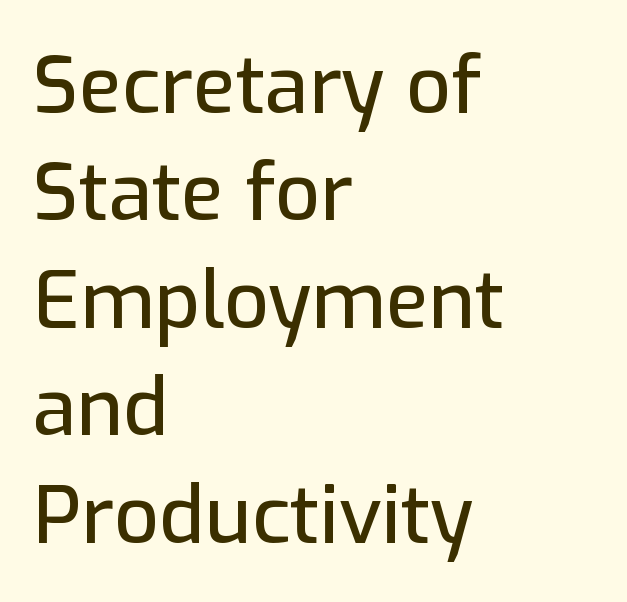
Q: Is the text italic (slanted)? A: No, it is upright.
Q: Is the typeface a serif or a sans-serif typeface? A: Sans-serif.
Q: Is the text underlined? A: No.
Q: How is the paragraph aligned? A: Left-aligned.
Q: Is the spacing between letters normal or unusually wide? A: Normal.
Q: Is the spacing between lines tight, normal or loose? A: Normal.
Q: Width (condensed, normal, or wide)? A: Normal.
Q: Stroke contrast? A: Low.
Q: x-height? A: Medium.
Q: Monospaced? A: No.
